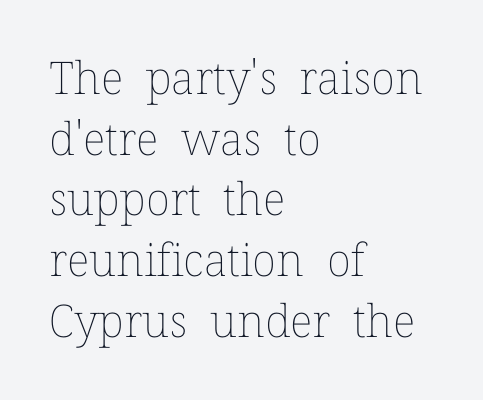
Lines of text with bare space underneath. No letter is thick-stroked: the sample isn't bold. Nobody touched the tracking dial on this one. The leading is moderate, giving the passage an even texture. This is roman type, the default non-slanted kind.
